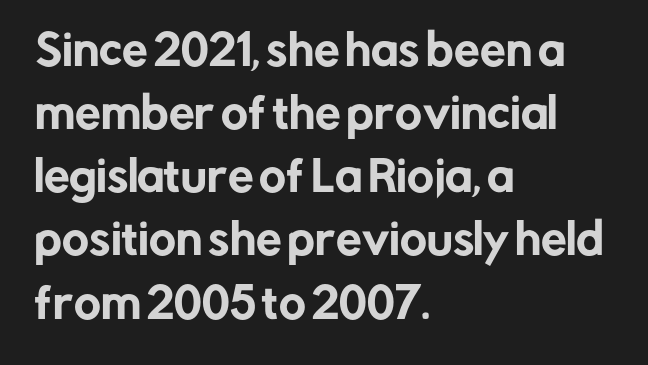
The image shows 41 px sans-serif type, upright; set left-aligned, normal line spacing (1.54x), normal letter spacing, not underlined; low stroke contrast and a medium x-height.
